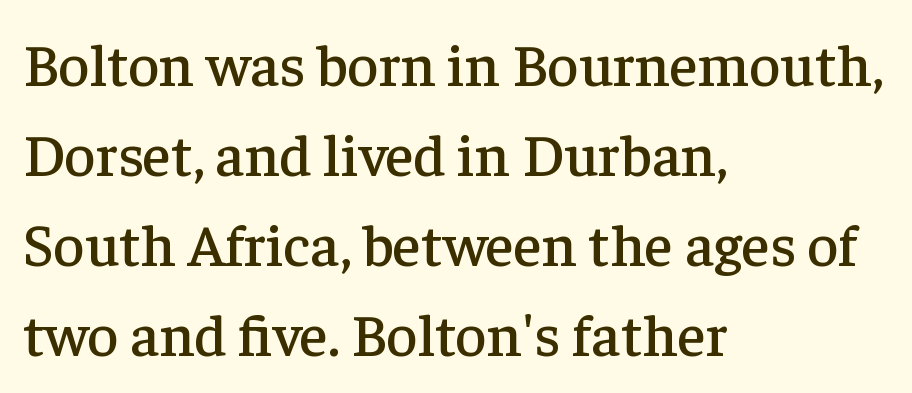
Plain, unruled lines of type. Check where the strokes stop: tiny serifs finish them off. A normal amount of white space separates one row of letters from the next. Is there any slant? The stems are plumb. Is this a fixed-width face? No — the glyphs have proportional, varying widths. A classic flush-left, rag-right setting is used for this passage.
